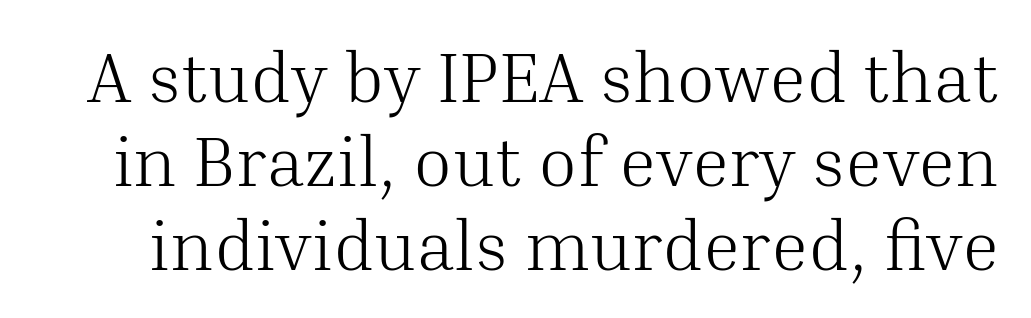
The image shows 71 px light serif type, upright; set line spacing 1.18x, normal letter spacing, not underlined; medium stroke contrast and a medium x-height.
